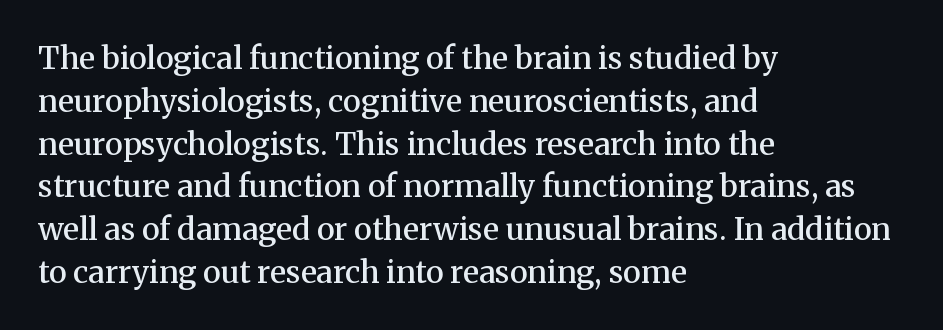
{"serif": "yes", "italic": "no", "bold": "semi", "weight": "semibold", "width": "normal", "stroke_contrast": "medium", "x_height": "medium", "monospaced": "no", "underline": "no", "align": "left", "line_spacing": "normal", "line_spacing_ratio": 1.38, "letter_spacing": "normal", "letter_spacing_em": 0.0, "glyph_px": 31}
